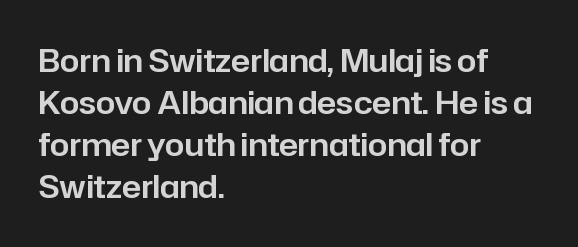
{"serif": "no", "italic": "no", "width": "normal", "stroke_contrast": "low", "x_height": "medium", "monospaced": "no", "underline": "no", "align": "left", "line_spacing": "normal", "line_spacing_ratio": 1.36, "letter_spacing": "normal", "letter_spacing_em": 0.0, "glyph_px": 31}
